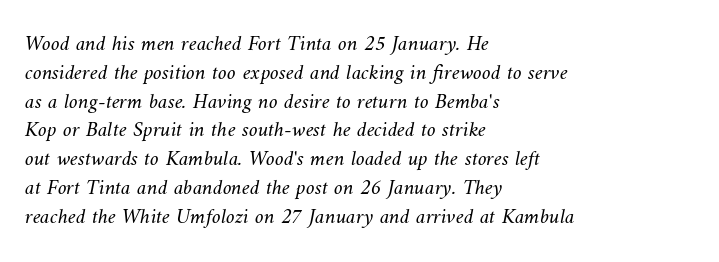
{"bold": "no", "underline": "no", "align": "left", "line_spacing": "normal", "line_spacing_ratio": 1.31, "letter_spacing": "normal", "letter_spacing_em": 0.0, "glyph_px": 22}
